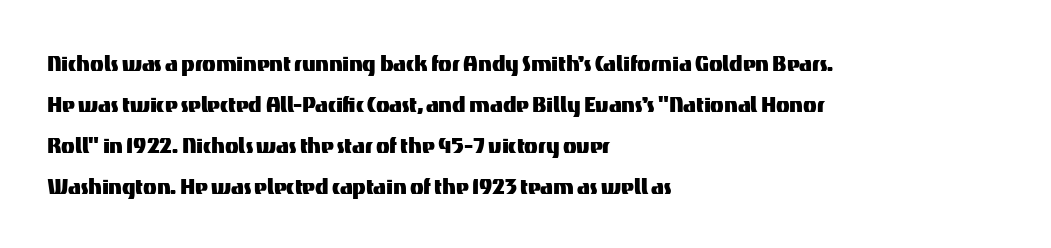
{"serif": "no", "italic": "no", "width": "normal", "stroke_contrast": "medium", "x_height": "medium", "monospaced": "no", "underline": "no", "align": "left", "line_spacing": "normal", "line_spacing_ratio": 1.47, "letter_spacing": "normal", "letter_spacing_em": 0.0, "glyph_px": 28}
